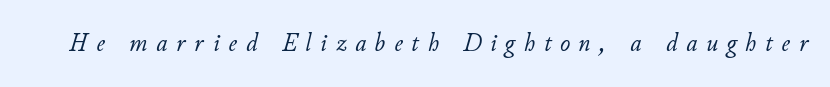
Q: Is the text bold? A: No.
Q: Is the text italic (slanted)? A: Yes, it leans right by about 11 degrees.
Q: Is the text underlined? A: No.
Q: Is the spacing between letters normal or unusually wide? A: Unusually wide.
